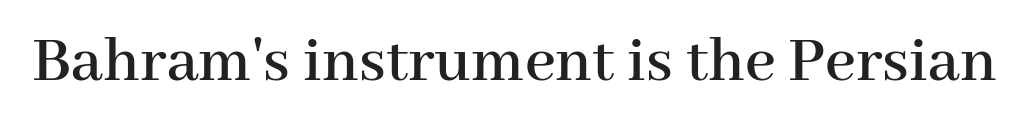
The image shows 67 px serif type, upright; set normal letter spacing, not underlined; high stroke contrast and a medium x-height.
